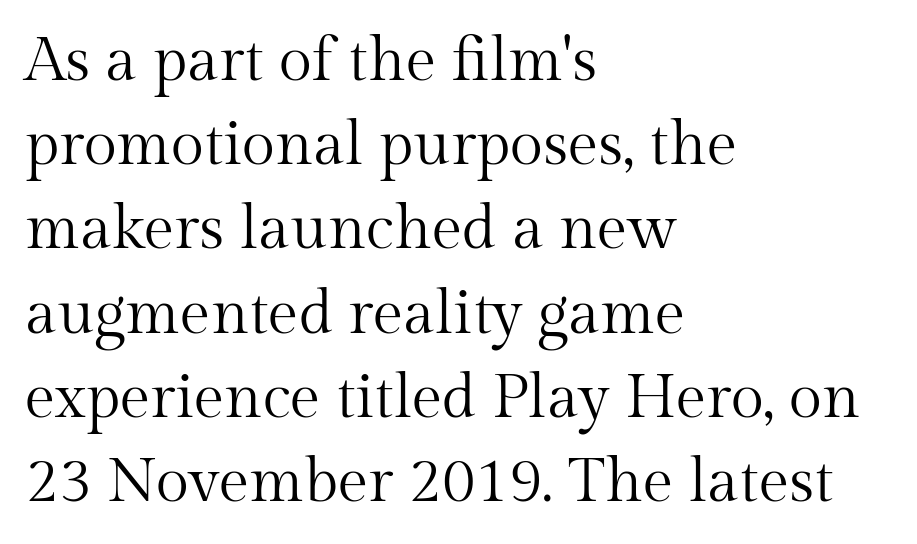
Q: Is the text bold? A: No.
Q: Is the text italic (slanted)? A: No, it is upright.
Q: Is the typeface a serif or a sans-serif typeface? A: Serif.
Q: Is the text underlined? A: No.
Q: How is the paragraph aligned? A: Left-aligned.
Q: Is the spacing between letters normal or unusually wide? A: Normal.
Q: Is the spacing between lines tight, normal or loose? A: Normal.
Q: Width (condensed, normal, or wide)? A: Normal.
Q: Stroke contrast? A: Medium.
Q: x-height? A: Medium.
Q: Monospaced? A: No.
